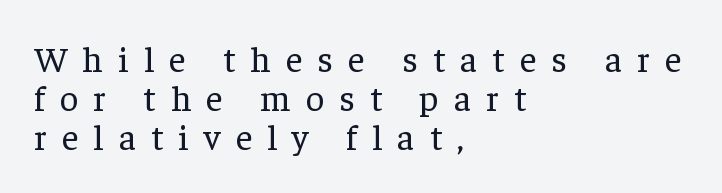
Loose tracking; the words dissolve into strings of separated letters. The lines are packed closely together with very little leading. A serif font was chosen for this passage. The weight would be labelled regular, book, light, or lighter still. It's the straight-up-and-down kind of type. The strip under each line holds only bare page.
